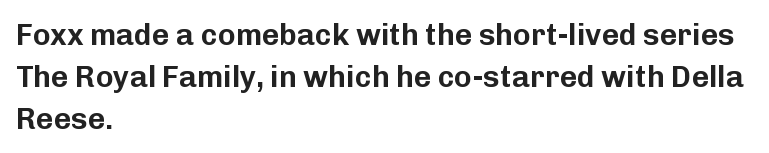
Q: Is the text italic (slanted)? A: No, it is upright.
Q: Is the typeface a serif or a sans-serif typeface? A: Sans-serif.
Q: Is the text underlined? A: No.
Q: How is the paragraph aligned? A: Left-aligned.
Q: Is the spacing between letters normal or unusually wide? A: Normal.
Q: Is the spacing between lines tight, normal or loose? A: Normal.
Q: Width (condensed, normal, or wide)? A: Normal.
Q: Stroke contrast? A: Low.
Q: x-height? A: Medium.
Q: Monospaced? A: No.
